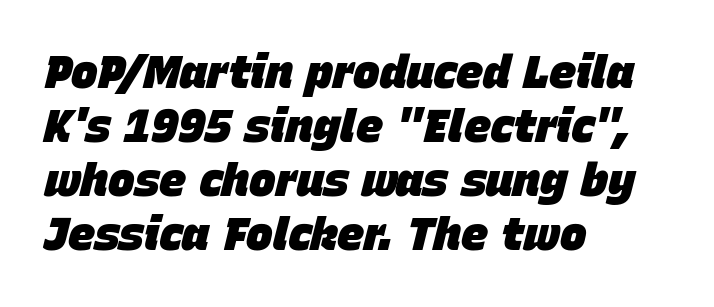
These lines keep a tight, regular rhythm from letter to letter. Set as a true bold cut, around the 700 mark. The zone under the glyphs is completely vacant. Quick note: italic. Proportional: the letters do not fall into vertical columns. Which margin do the lines hug? The left one — the right edge is uneven.
